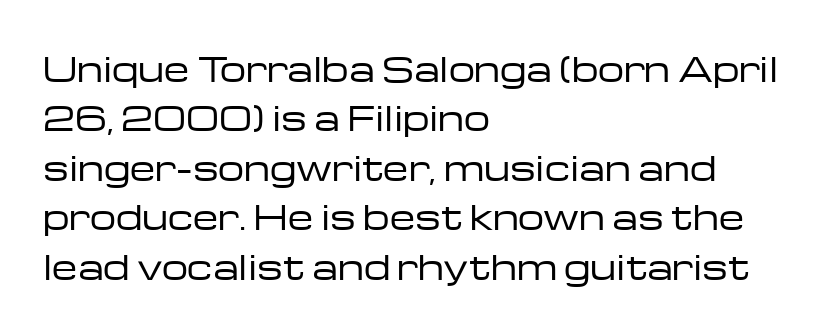
The designer left line spacing at the default. Lines of text with bare space underneath. Here the glyphs are tracked normally, forming tight word shapes. Nope, no serifs anywhere on these letters.
